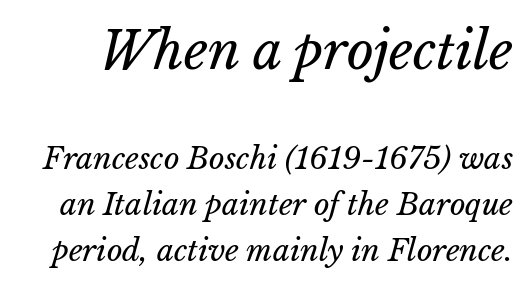
The image shows 52 px regular-weight type, italic (leaning right); set normal line spacing (1.53x), normal letter spacing, not underlined; the first (top) block is 1.73x larger; low stroke contrast and a medium x-height.
